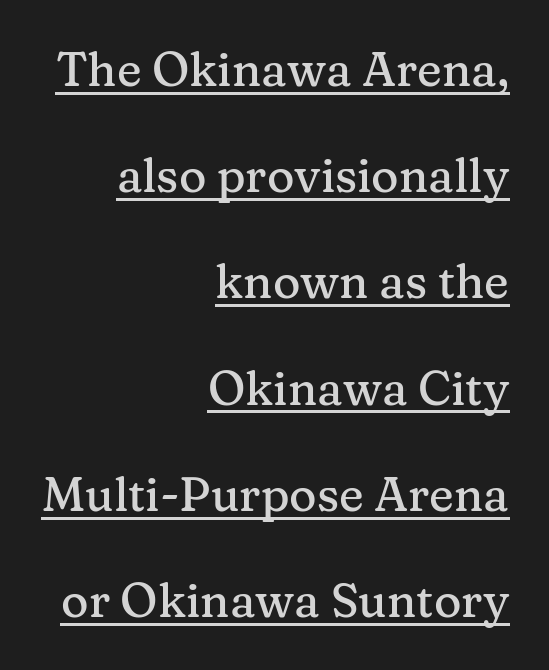
Q: Is the text italic (slanted)? A: No, it is upright.
Q: Is the typeface a serif or a sans-serif typeface? A: Serif.
Q: Is the text underlined? A: Yes.
Q: How is the paragraph aligned? A: Right-aligned.
Q: Is the spacing between letters normal or unusually wide? A: Normal.
Q: Is the spacing between lines tight, normal or loose? A: Loose.
Q: Width (condensed, normal, or wide)? A: Normal.
Q: Stroke contrast? A: Medium.
Q: x-height? A: Medium.
Q: Monospaced? A: No.
